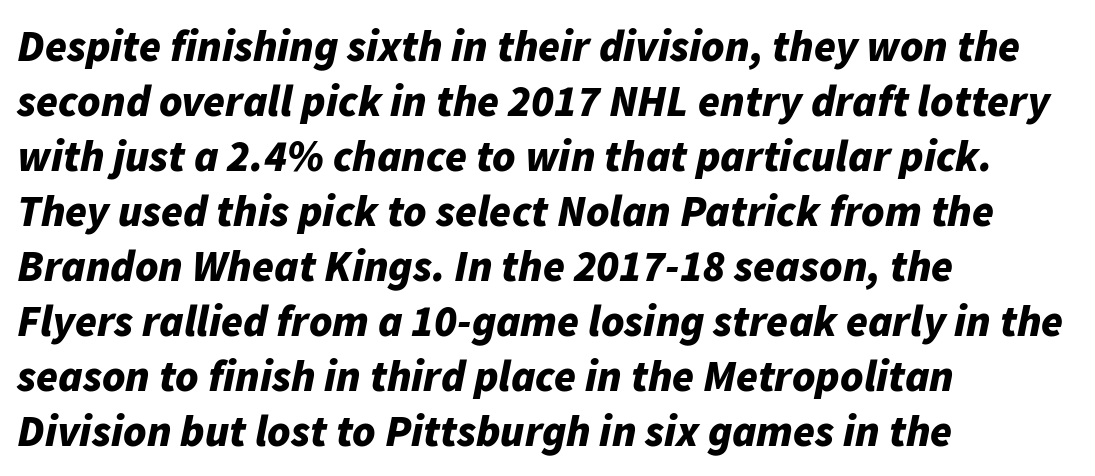
The image shows 44 px bold type, italic (leaning right); set left-aligned, normal line spacing (1.25x), normal letter spacing, not underlined; low stroke contrast and a medium x-height.
